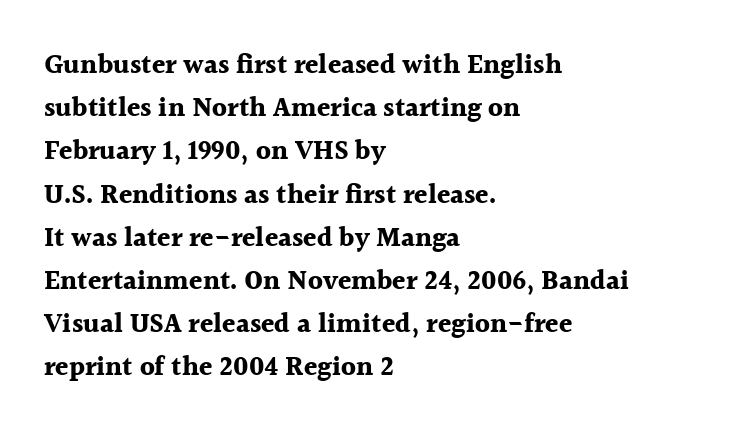
Q: Is the text bold? A: Yes.
Q: Is the text italic (slanted)? A: No, it is upright.
Q: Is the text underlined? A: No.
Q: How is the paragraph aligned? A: Left-aligned.
Q: Is the spacing between letters normal or unusually wide? A: Normal.
Q: Is the spacing between lines tight, normal or loose? A: Normal.
